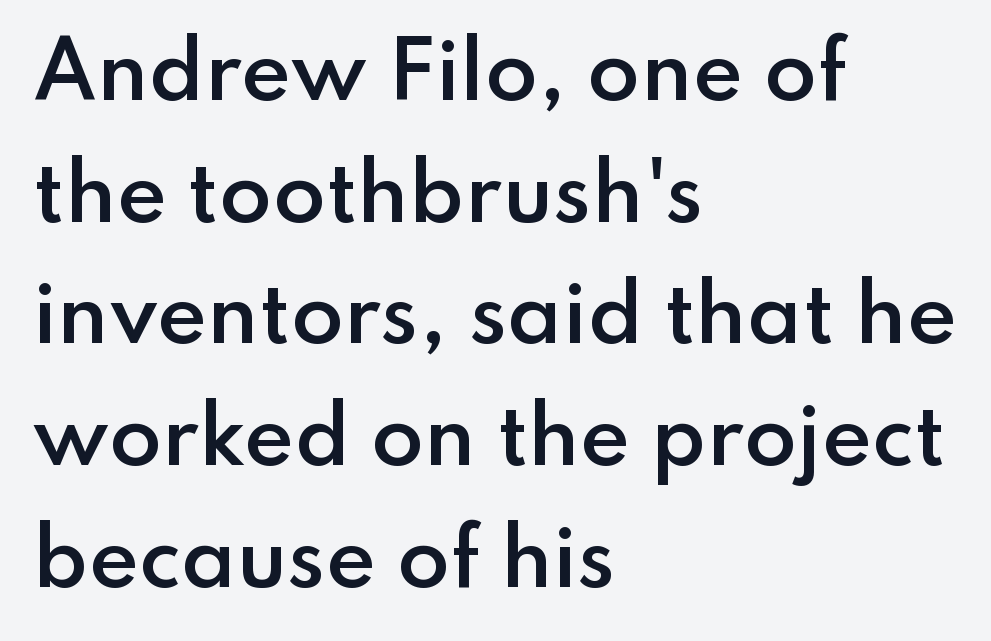
The image shows 77 px semibold sans-serif type, upright; set left-aligned, normal line spacing (1.58x), normal letter spacing, not underlined; low stroke contrast and a small x-height.
